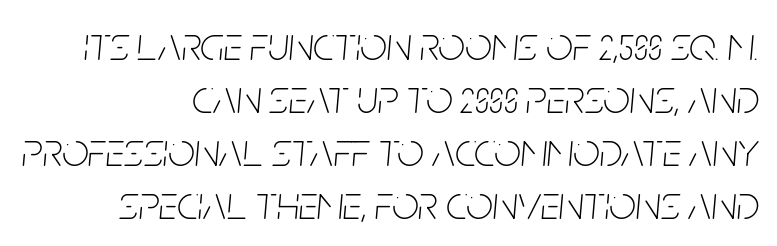
Q: Is the text bold? A: No.
Q: Is the text italic (slanted)? A: Yes, it leans right by about 5 degrees.
Q: Is the text underlined? A: No.
Q: How is the paragraph aligned? A: Right-aligned.
Q: Is the spacing between letters normal or unusually wide? A: Normal.
Q: Is the spacing between lines tight, normal or loose? A: Tight.
Q: Width (condensed, normal, or wide)? A: Condensed.
Q: Stroke contrast? A: Low.
Q: x-height? A: Large.
Q: Monospaced? A: No.
